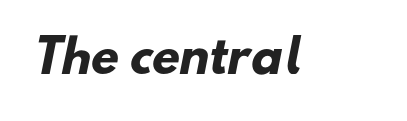
As a designer I'd log this as weight 700, bold. Grotesque or geometric, the face here clearly has no serifs. Rule under the text: the space is simply empty. You could not count columns in this text — the font is proportionally spaced.
